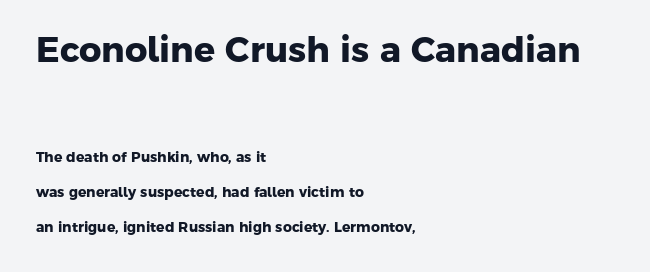
The image shows 35 px heavy sans-serif type; set left-aligned, loose line spacing (2.5x), normal letter spacing, not underlined; the first (top) block is 2.5x larger; low stroke contrast and a medium x-height.
